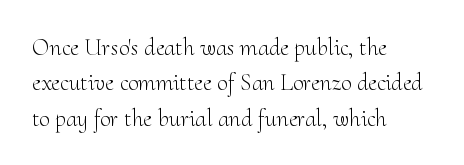
{"italic": "no", "bold": "no", "underline": "no", "align": "left", "line_spacing": "normal", "line_spacing_ratio": 1.47, "letter_spacing": "normal", "letter_spacing_em": 0.0, "glyph_px": 24}
